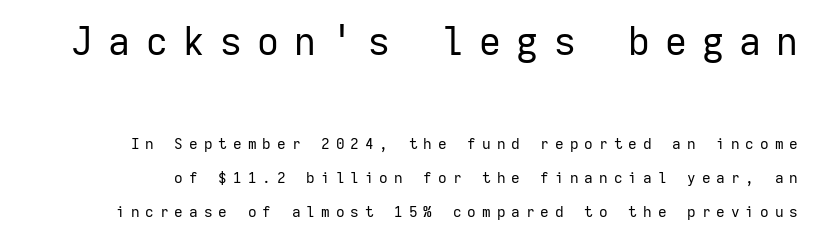
{"serif": "no", "italic": "no", "bold": "no", "weight": "regular", "width": "normal", "stroke_contrast": "low", "x_height": "medium", "monospaced": "yes", "underline": "no", "line_spacing": "loose", "line_spacing_ratio": 2.28, "letter_spacing": "wide", "letter_spacing_em": 0.4, "larger_block": "first", "size_ratio": 2.53, "glyph_px": 38}
